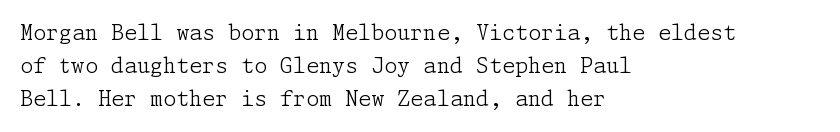
{"italic": "no", "bold": "no", "underline": "no", "align": "left", "line_spacing": "normal", "line_spacing_ratio": 1.58, "letter_spacing": "normal", "letter_spacing_em": 0.0, "glyph_px": 21}
